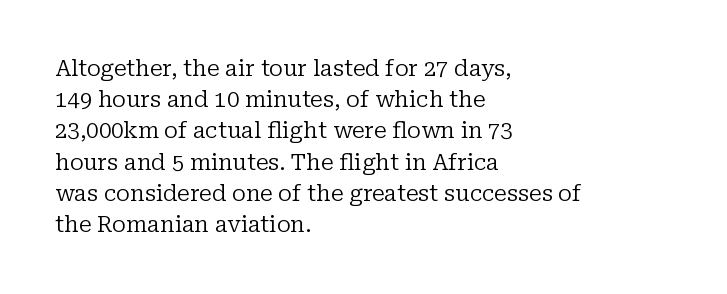
Q: Is the text bold? A: No.
Q: Is the text italic (slanted)? A: No, it is upright.
Q: Is the text underlined? A: No.
Q: How is the paragraph aligned? A: Left-aligned.
Q: Is the spacing between letters normal or unusually wide? A: Normal.
Q: Is the spacing between lines tight, normal or loose? A: Normal.
